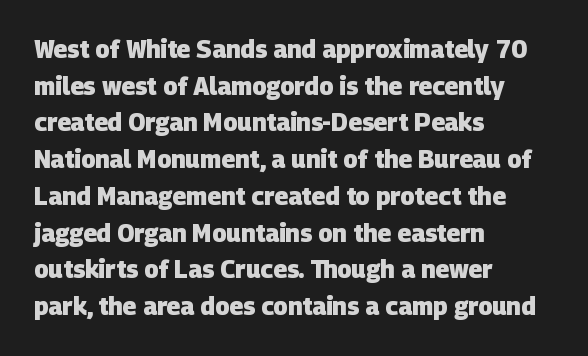
Q: Is the text bold? A: Yes.
Q: Is the text underlined? A: No.
Q: How is the paragraph aligned? A: Left-aligned.
Q: Is the spacing between letters normal or unusually wide? A: Normal.
Q: Is the spacing between lines tight, normal or loose? A: Normal.
